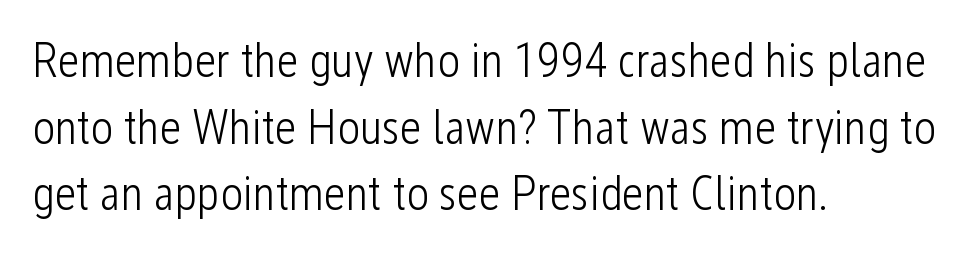
The image shows 48 px light, condensed sans-serif type, upright; set left-aligned, normal line spacing (1.39x), normal letter spacing, not underlined; low stroke contrast and a medium x-height.
